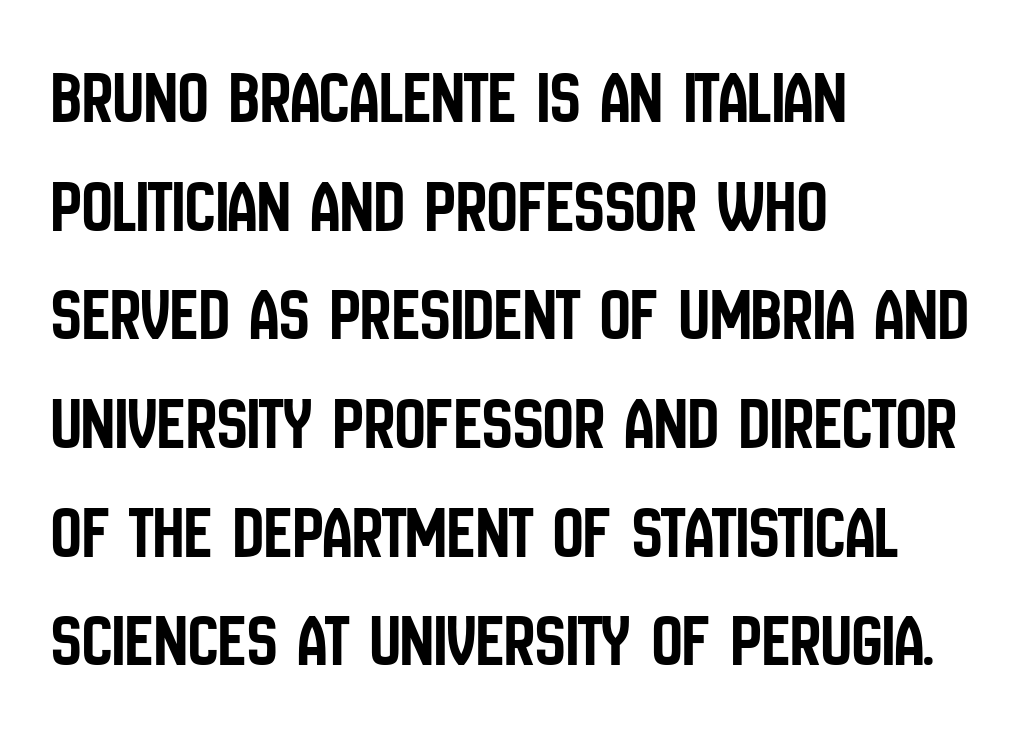
The image shows 76 px condensed sans-serif type, upright; set left-aligned, normal line spacing (1.43x), normal letter spacing, not underlined; low stroke contrast and a large x-height.
